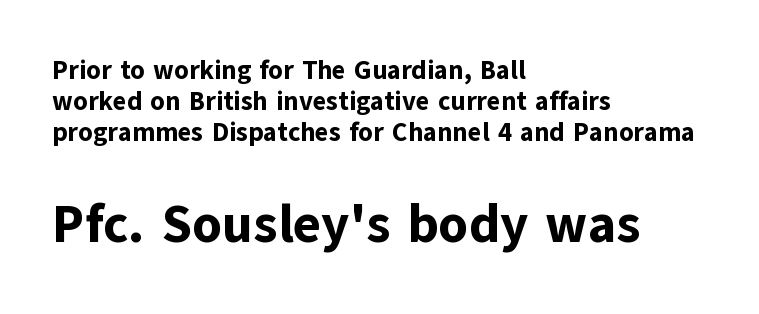
The image shows 53 px bold sans-serif type, upright; set left-aligned, line spacing 1.19x, normal letter spacing, not underlined; the second (bottom) block is 2.04x larger; low stroke contrast and a medium x-height.
